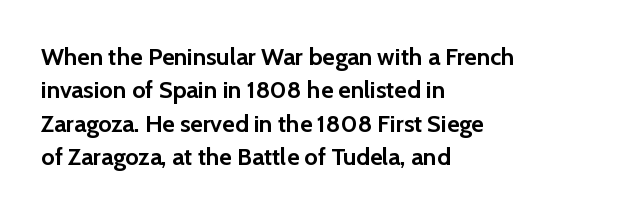
Q: Is the text bold? A: Yes.
Q: Is the text italic (slanted)? A: No, it is upright.
Q: Is the text underlined? A: No.
Q: How is the paragraph aligned? A: Left-aligned.
Q: Is the spacing between letters normal or unusually wide? A: Normal.
Q: Is the spacing between lines tight, normal or loose? A: Normal.
